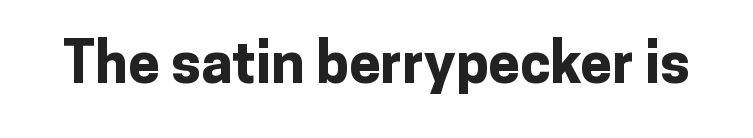
Q: Is the text bold? A: Yes.
Q: Is the text italic (slanted)? A: No, it is upright.
Q: Is the typeface a serif or a sans-serif typeface? A: Sans-serif.
Q: Is the text underlined? A: No.
Q: Is the spacing between letters normal or unusually wide? A: Normal.
Q: Width (condensed, normal, or wide)? A: Normal.
Q: Stroke contrast? A: Low.
Q: x-height? A: Medium.
Q: Monospaced? A: No.
